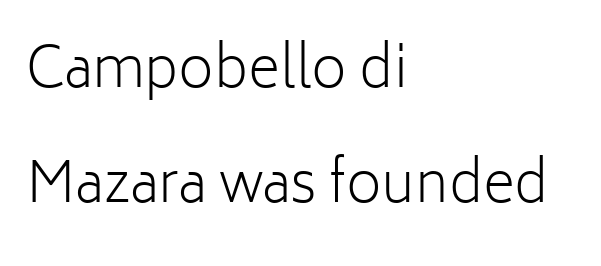
Q: Is the text bold? A: No.
Q: Is the text italic (slanted)? A: No, it is upright.
Q: Is the typeface a serif or a sans-serif typeface? A: Sans-serif.
Q: Is the text underlined? A: No.
Q: How is the paragraph aligned? A: Left-aligned.
Q: Is the spacing between letters normal or unusually wide? A: Normal.
Q: Is the spacing between lines tight, normal or loose? A: Loose.
Q: Width (condensed, normal, or wide)? A: Normal.
Q: Stroke contrast? A: Low.
Q: x-height? A: Medium.
Q: Monospaced? A: No.
